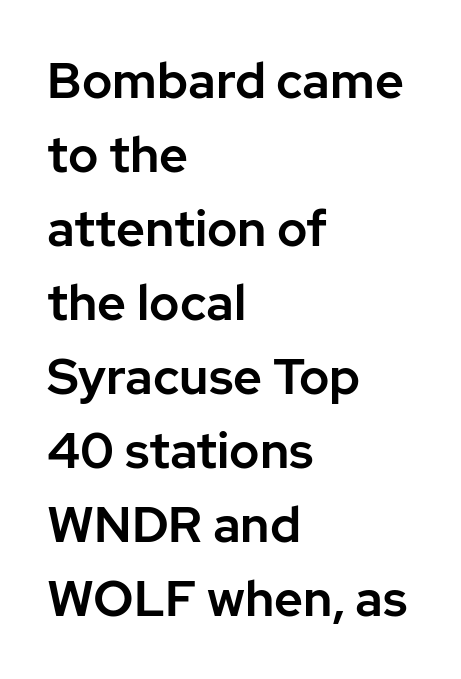
The image shows 50 px sans-serif type, upright; set left-aligned, normal line spacing (1.48x), normal letter spacing, not underlined; low stroke contrast and a medium x-height.
